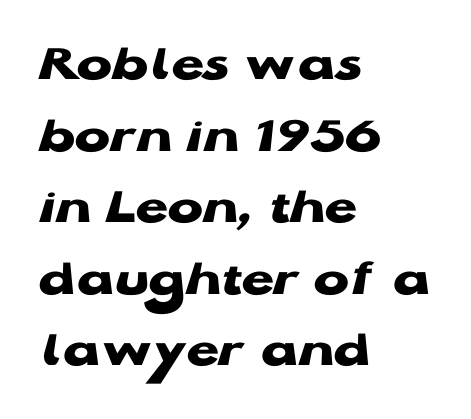
This is the regular roman posture of the typeface. Note: no serifs on the glyphs. A typesetter would call this proportional, since set widths differ per character. Heavy-handed strokes throughout: this text is bold.
